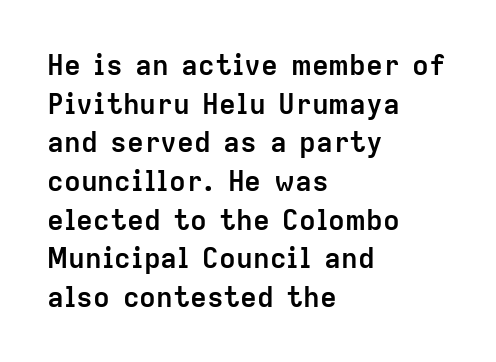
The image shows 28 px semibold sans-serif type, upright; set left-aligned, normal line spacing (1.38x), normal letter spacing, not underlined; low stroke contrast and a medium x-height.
